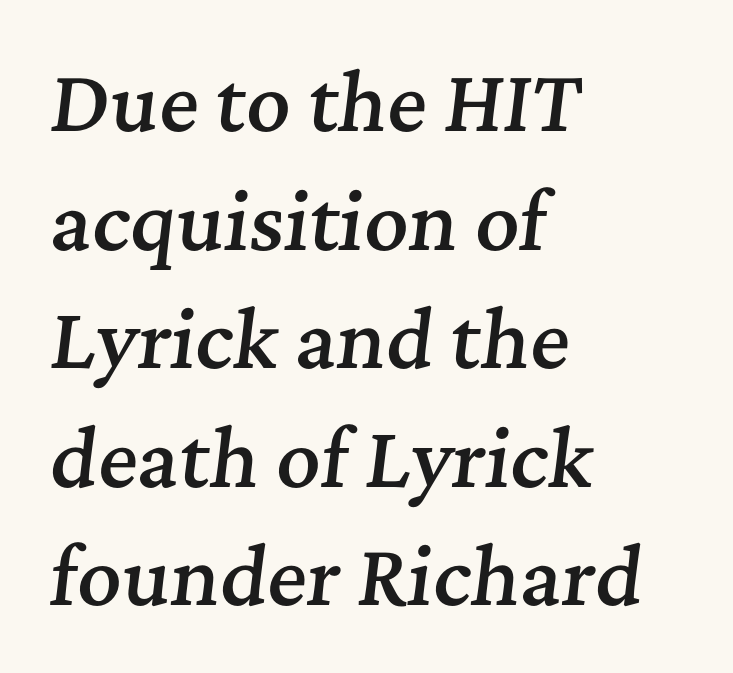
Q: Is the text bold? A: Semi-bold.
Q: Is the text italic (slanted)? A: Yes, it leans right by about 7 degrees.
Q: Is the typeface a serif or a sans-serif typeface? A: Serif.
Q: Is the text underlined? A: No.
Q: How is the paragraph aligned? A: Left-aligned.
Q: Is the spacing between letters normal or unusually wide? A: Normal.
Q: Is the spacing between lines tight, normal or loose? A: Normal.
Q: Width (condensed, normal, or wide)? A: Normal.
Q: Stroke contrast? A: Medium.
Q: x-height? A: Medium.
Q: Monospaced? A: No.
